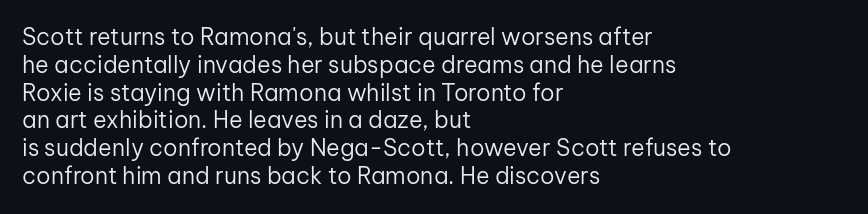
Italic: no, the glyphs are upright roman. Typeset ragged right — the left edge is the straight one. The gaps between neighbouring characters are ordinary and unremarkable. No letter is thick-stroked: the sample isn't bold. Lines of text with bare space underneath.
